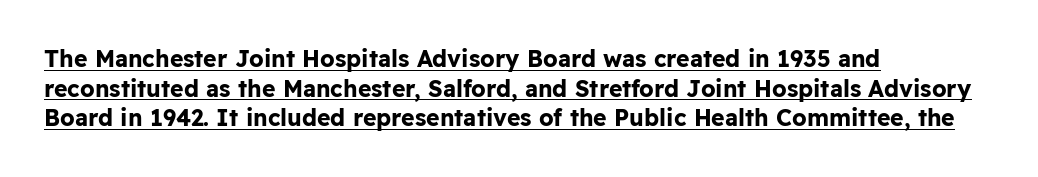
The compositor pushed each line to the left boundary. The glyphs have the mass of a bold cut. Every character sits straight up, as roman type does. Horizontal bands of white between lines are of average thickness. The specimen includes a rule beneath the text block's lines. How are the letters spaced? Ordinarily, with no added tracking.
